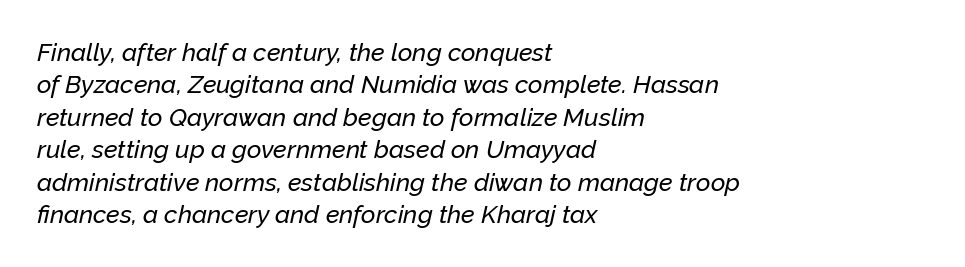
Tall strokes in this sample are angled rather than plumb. Visually the block forms a straight wall on the left and a jagged coastline on the right. Is there much room between lines? A standard amount, neither cramped nor airy. Words float on clear page, feet unadorned. The type is set solid horizontally, with unmodified tracking.
